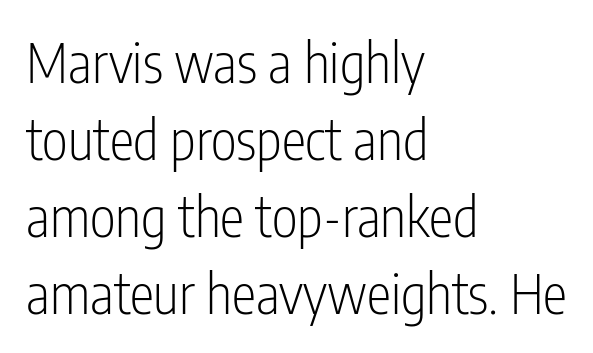
A typesetter would call this zero additional tracking. The letters advance in unequal steps, a hallmark of proportional type. The letters stand straight up with perfectly vertical stems. Ink coverage per letter is moderate at most. This sample uses a sans-serif face.
